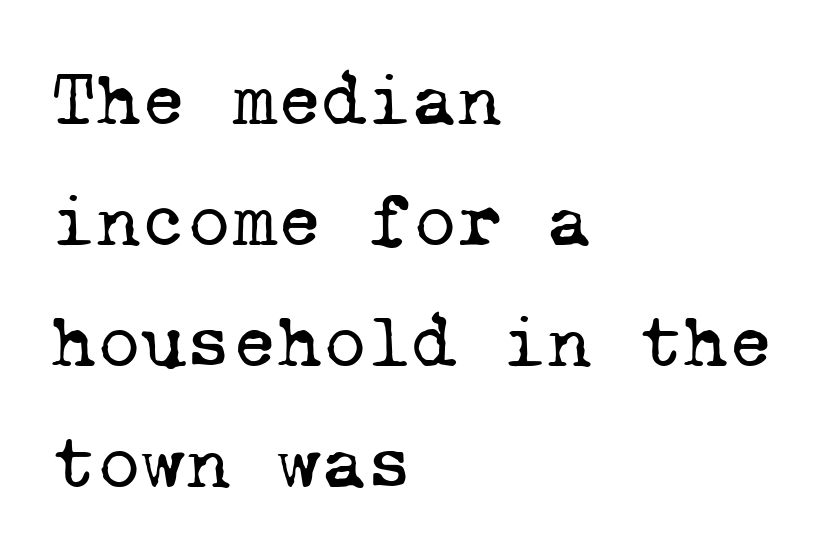
{"serif": "yes", "bold": "no", "weight": "regular", "width": "normal", "stroke_contrast": "low", "x_height": "medium", "monospaced": "yes", "underline": "no", "align": "left", "line_spacing": "normal", "line_spacing_ratio": 1.57, "letter_spacing": "normal", "letter_spacing_em": 0.0, "glyph_px": 77}
